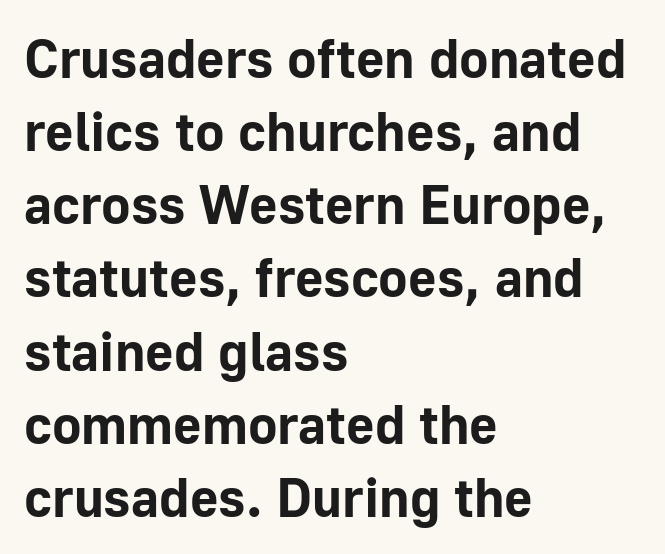
{"serif": "no", "italic": "no", "bold": "yes", "weight": "bold", "width": "normal", "stroke_contrast": "low", "x_height": "medium", "monospaced": "no", "underline": "no", "align": "left", "line_spacing": "normal", "line_spacing_ratio": 1.33, "letter_spacing": "normal", "letter_spacing_em": 0.0, "glyph_px": 55}
